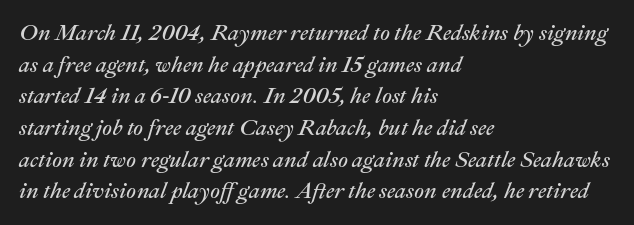
Q: Is the text bold? A: No.
Q: Is the text italic (slanted)? A: Yes, it leans right by about 22 degrees.
Q: Is the text underlined? A: No.
Q: How is the paragraph aligned? A: Left-aligned.
Q: Is the spacing between letters normal or unusually wide? A: Normal.
Q: Is the spacing between lines tight, normal or loose? A: Normal.
